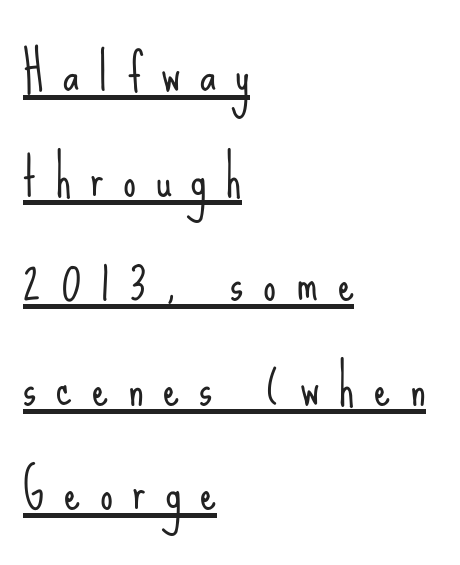
Q: Is the text bold? A: No.
Q: Is the text italic (slanted)? A: No, it is upright.
Q: Is the typeface a serif or a sans-serif typeface? A: Sans-serif.
Q: Is the text underlined? A: Yes.
Q: How is the paragraph aligned? A: Left-aligned.
Q: Is the spacing between letters normal or unusually wide? A: Unusually wide.
Q: Is the spacing between lines tight, normal or loose? A: Loose.
Q: Width (condensed, normal, or wide)? A: Condensed.
Q: Stroke contrast? A: Low.
Q: x-height? A: Small.
Q: Monospaced? A: No.
